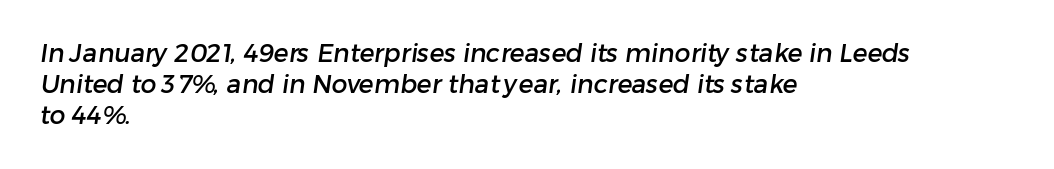
Q: Is the text underlined? A: No.
Q: How is the paragraph aligned? A: Left-aligned.
Q: Is the spacing between letters normal or unusually wide? A: Normal.
Q: Is the spacing between lines tight, normal or loose? A: Normal.
